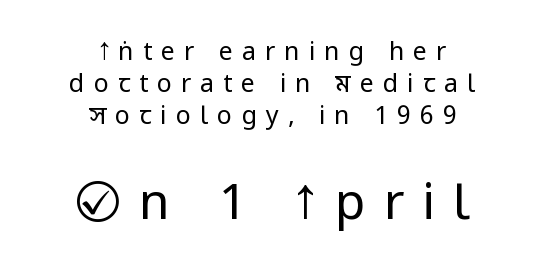
Layout note: lines centered. Rendered with straight, roman letterforms. Type style note: lacks serifs. Leading matches the norm, producing a regular column.
